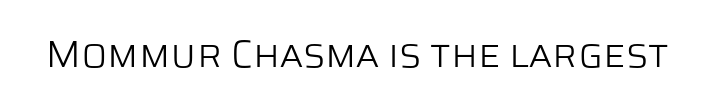
{"serif": "no", "italic": "no", "bold": "no", "weight": "light", "width": "normal", "stroke_contrast": "low", "x_height": "large", "monospaced": "no", "underline": "no", "letter_spacing": "normal", "letter_spacing_em": 0.0, "glyph_px": 38}
